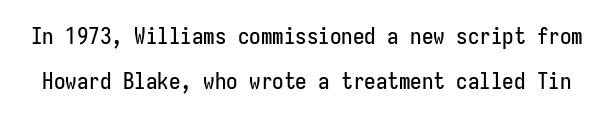
{"italic": "no", "underline": "no", "line_spacing": "loose", "line_spacing_ratio": 1.94, "letter_spacing": "normal", "letter_spacing_em": 0.0, "glyph_px": 23}
